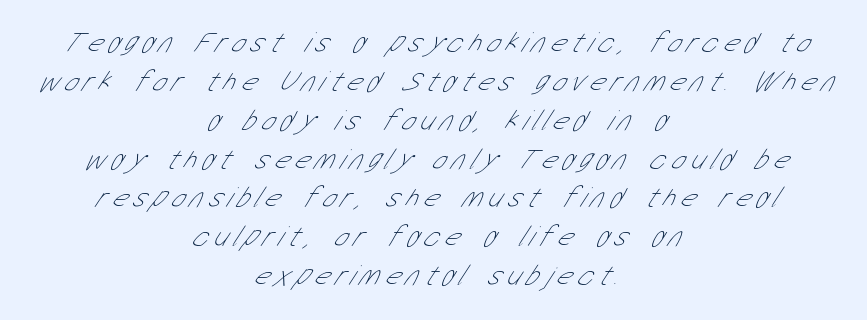
{"serif": "no", "bold": "no", "weight": "thin", "width": "condensed", "stroke_contrast": "low", "x_height": "medium", "monospaced": "no", "underline": "no", "align": "center", "line_spacing": "normal", "line_spacing_ratio": 1.34, "glyph_px": 29}
